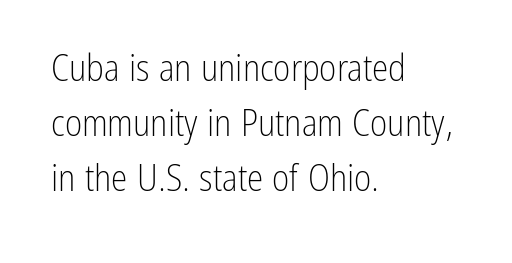
The image shows 37 px light, condensed sans-serif type, upright; set left-aligned, normal line spacing (1.49x), normal letter spacing, not underlined; low stroke contrast and a medium x-height.
